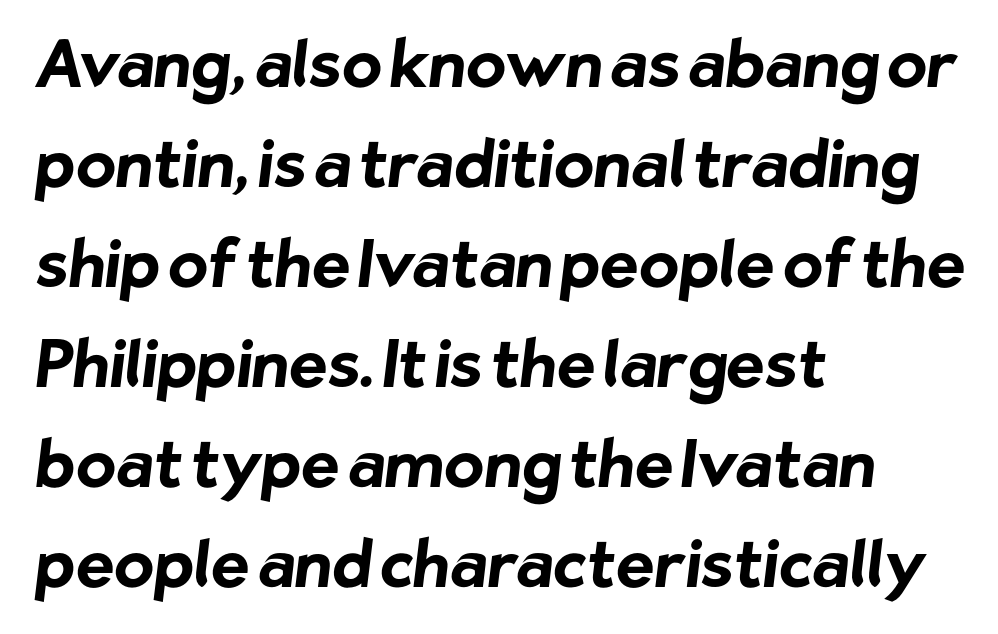
Q: Is the text bold? A: Yes.
Q: Is the typeface a serif or a sans-serif typeface? A: Sans-serif.
Q: Is the text underlined? A: No.
Q: How is the paragraph aligned? A: Left-aligned.
Q: Is the spacing between letters normal or unusually wide? A: Normal.
Q: Is the spacing between lines tight, normal or loose? A: Normal.
Q: Width (condensed, normal, or wide)? A: Normal.
Q: Stroke contrast? A: Low.
Q: x-height? A: Medium.
Q: Monospaced? A: No.
